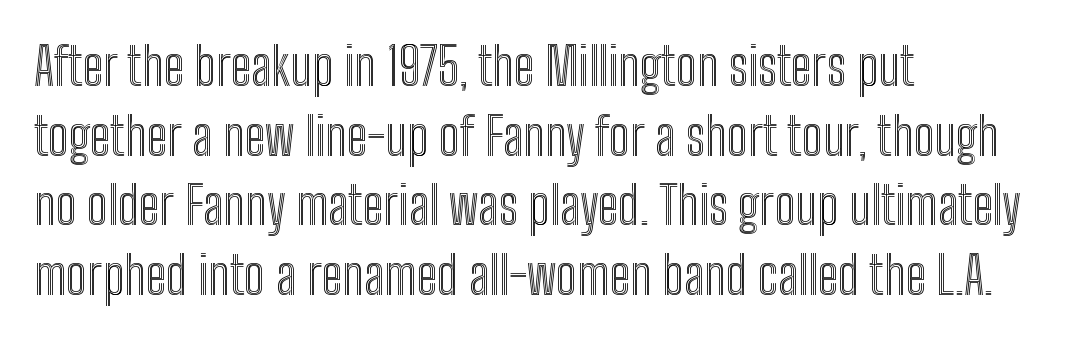
The image shows 52 px condensed type, upright; set left-aligned, normal line spacing (1.34x), normal letter spacing, not underlined; a medium x-height.
